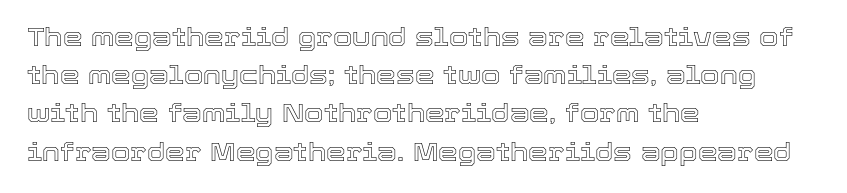
{"italic": "no", "underline": "no", "align": "left", "line_spacing": "normal", "line_spacing_ratio": 1.53, "letter_spacing": "normal", "letter_spacing_em": 0.0, "glyph_px": 25}
